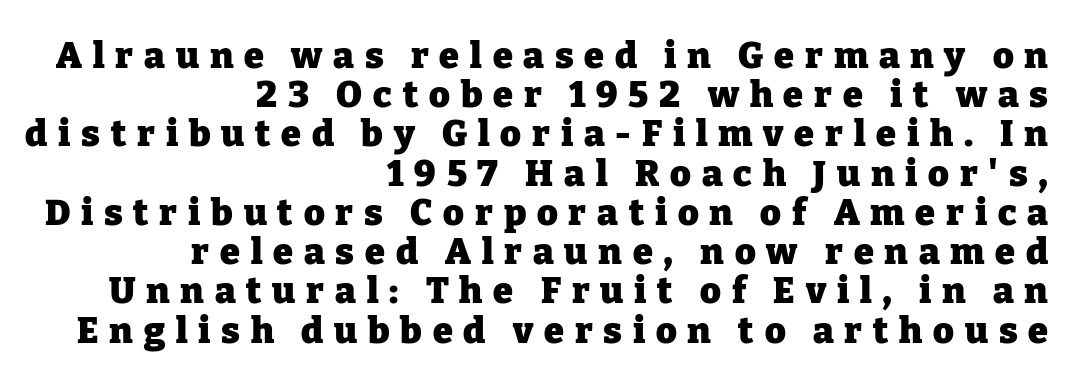
The image shows 36 px heavy serif type, upright; set right-aligned, tight line spacing (1.09x), unusually wide letter spacing (+0.3 em), not underlined; low stroke contrast and a medium x-height.
